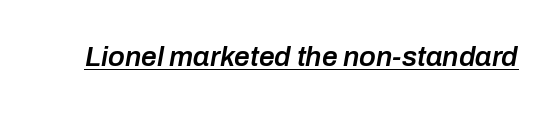
Words appear dense and cohesive because spacing is normal. Here the designer chose a conventional face with non-uniform glyph widths. Emphasis by weight is partial: semibold. Caption: lettering with a line underneath.
